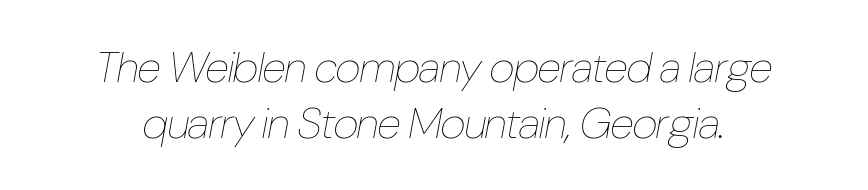
The glyphs look as if they've been sheared to an angle. Line spacing here is normal. Lines of text with bare space underneath. Is the stroke heavy? The answer is a plain regular-or-lighter. Here the glyphs are tracked normally, forming tight word shapes. The face used here is proportionally spaced, like ordinary book or web type.
